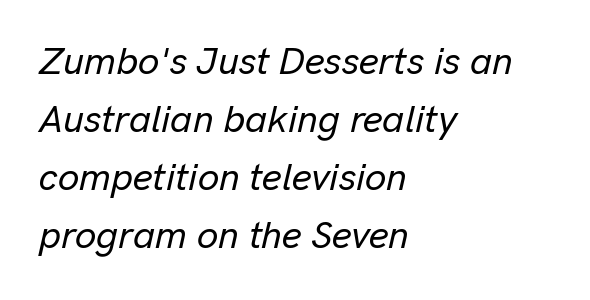
{"italic": "yes", "lean": "right", "slant_degrees": 13, "width": "normal", "stroke_contrast": "low", "x_height": "medium", "monospaced": "no", "underline": "no", "align": "left", "line_spacing": "normal", "line_spacing_ratio": 1.53, "letter_spacing": "normal", "letter_spacing_em": 0.0, "glyph_px": 38}
